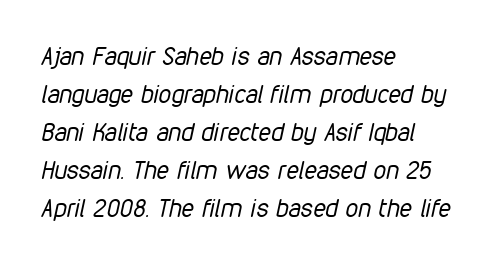
The vertical gap from one line to the next is medium. You could call the tracking neutral — neither tight nor loose. Bare-footed words on every line. Horizontal alignment here is leftward, the default for most running prose. Stems here are at most as thick as an everyday book face. Notice how the stems are inclined rather than vertical — that's the hallmark of italics.
